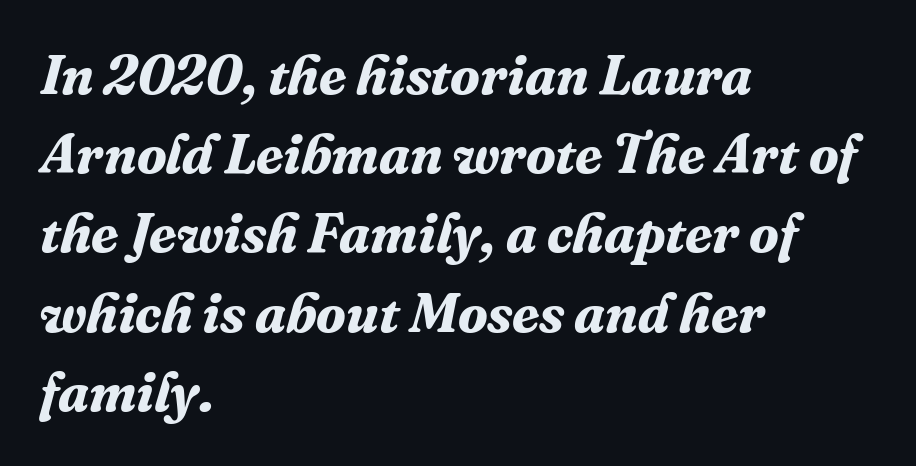
Q: Is the text bold? A: Yes.
Q: Is the text italic (slanted)? A: Yes, it leans right by about 16 degrees.
Q: Is the typeface a serif or a sans-serif typeface? A: Serif.
Q: Is the text underlined? A: No.
Q: How is the paragraph aligned? A: Left-aligned.
Q: Is the spacing between letters normal or unusually wide? A: Normal.
Q: Is the spacing between lines tight, normal or loose? A: Normal.
Q: Width (condensed, normal, or wide)? A: Normal.
Q: Stroke contrast? A: Medium.
Q: x-height? A: Medium.
Q: Monospaced? A: No.
